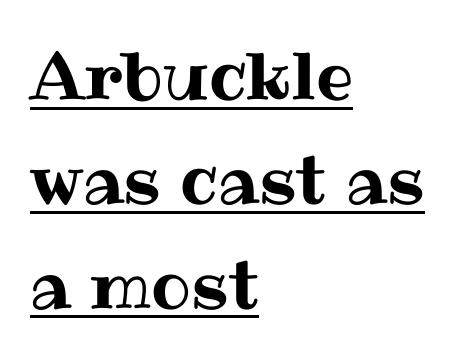
{"italic": "no", "width": "normal", "stroke_contrast": "medium", "x_height": "medium", "monospaced": "no", "underline": "yes", "align": "left", "line_spacing": "normal", "line_spacing_ratio": 1.58, "letter_spacing": "normal", "letter_spacing_em": 0.0, "glyph_px": 66}
